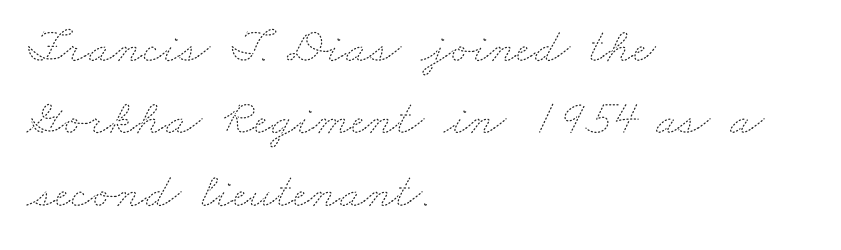
Spacing between characters is what you'd get straight out of the box. Glance below the letters and you will spot only blank space. The rendering anchors every line to the left-hand side. The letters advance in unequal steps, a hallmark of proportional type. The strokes carry an ordinary text weight at most.
